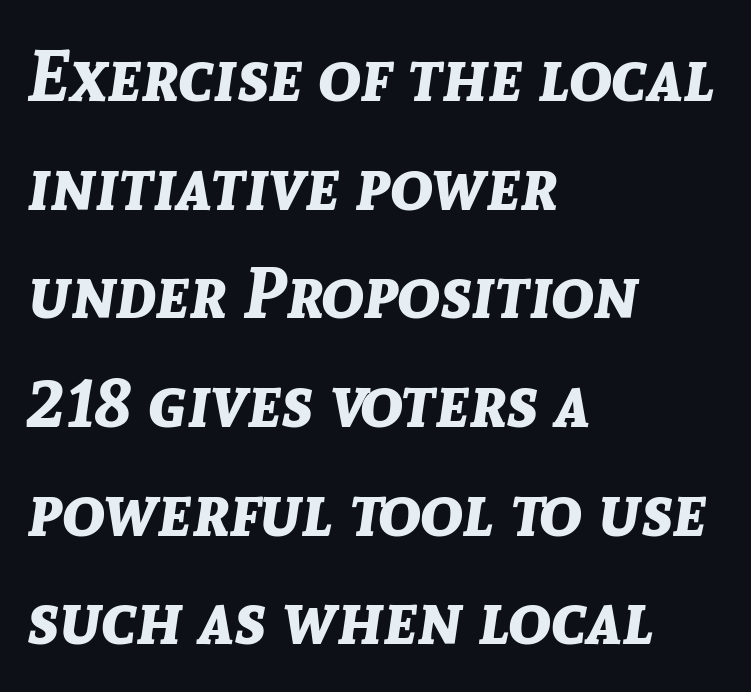
The image shows 71 px bold type, italic (leaning right); set left-aligned, normal line spacing (1.53x), normal letter spacing, not underlined; low stroke contrast and a medium x-height.
